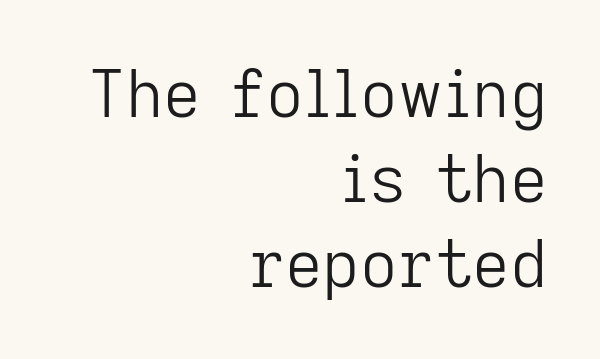
{"serif": "no", "italic": "no", "bold": "no", "weight": "light", "width": "normal", "stroke_contrast": "low", "x_height": "medium", "monospaced": "no", "underline": "no", "align": "right", "line_spacing": "normal", "line_spacing_ratio": 1.31, "letter_spacing": "normal", "letter_spacing_em": 0.0, "glyph_px": 65}
